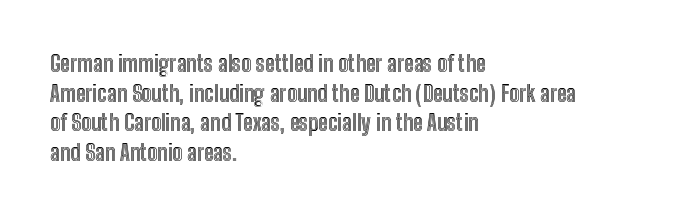
The passage shown stacks its lines at a standard gap. Look at the tracking — it's just the regular setting, nothing added. A typesetter would mark this as roman, not italic. Underlining? Definitely not there. One-word summary of the alignment: left.
